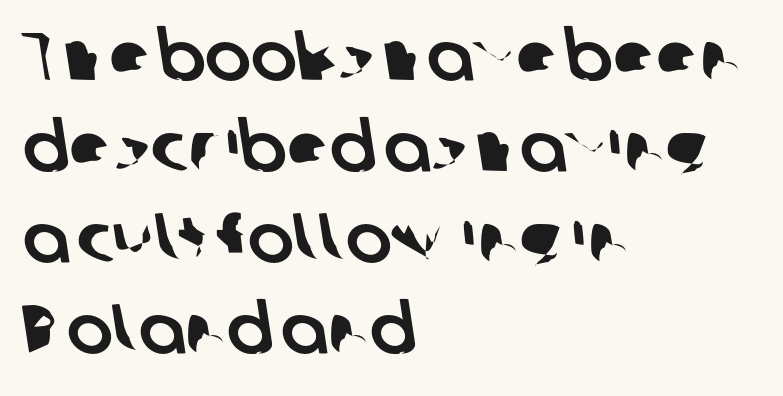
Q: Is the typeface a serif or a sans-serif typeface? A: Sans-serif.
Q: Is the text underlined? A: No.
Q: How is the paragraph aligned? A: Left-aligned.
Q: Is the spacing between letters normal or unusually wide? A: Normal.
Q: Is the spacing between lines tight, normal or loose? A: Normal.
Q: Width (condensed, normal, or wide)? A: Normal.
Q: Stroke contrast? A: Low.
Q: x-height? A: Medium.
Q: Monospaced? A: No.
